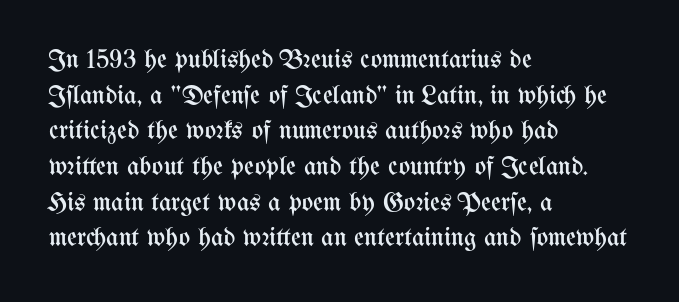
{"italic": "no", "bold": "no", "underline": "no", "align": "left", "line_spacing": "normal", "line_spacing_ratio": 1.32, "letter_spacing": "normal", "letter_spacing_em": 0.0, "glyph_px": 27}
